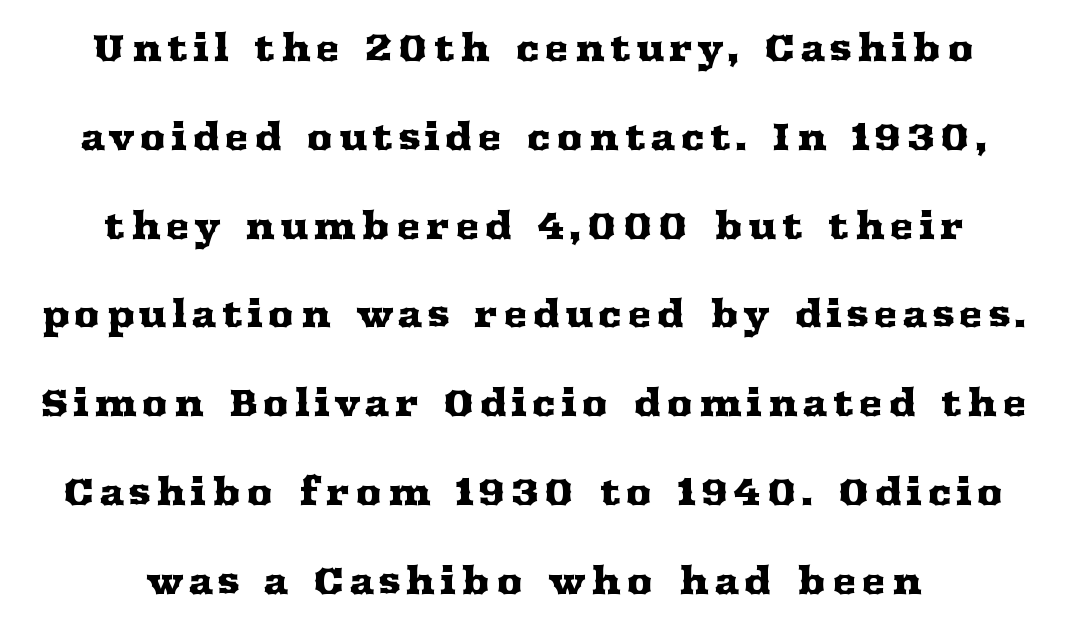
Unmarked baselines from the first word to the last. Horizontal alignment here is central, giving a formal, balanced look. Italic: no, the glyphs are upright roman. This sample has the flowing, uneven cadence of proportional lettering. Compared with typical paragraphs, the rows here are farther apart. The face used here is seriffed, in the tradition of book romans.
